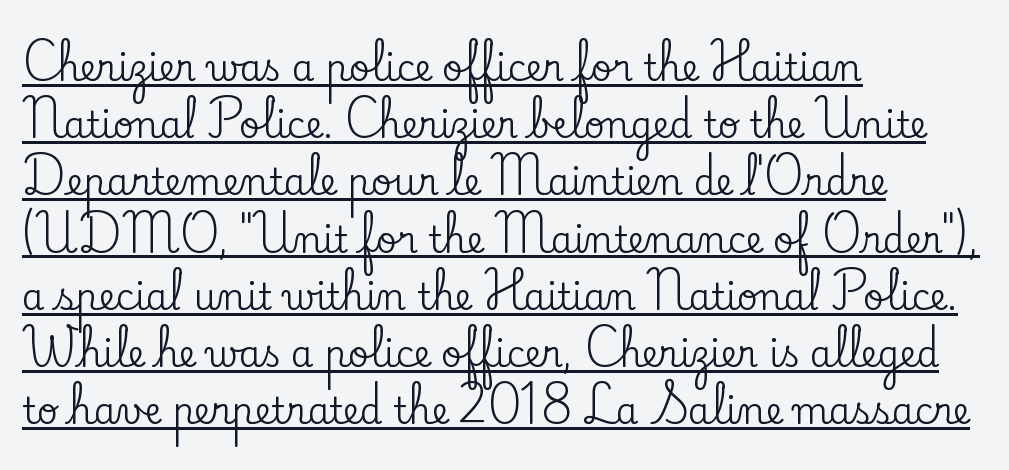
Q: Is the text italic (slanted)? A: No, it is upright.
Q: Is the typeface a serif or a sans-serif typeface? A: Serif.
Q: Is the text underlined? A: Yes.
Q: How is the paragraph aligned? A: Left-aligned.
Q: Is the spacing between letters normal or unusually wide? A: Normal.
Q: Is the spacing between lines tight, normal or loose? A: Normal.
Q: Width (condensed, normal, or wide)? A: Normal.
Q: Stroke contrast? A: Low.
Q: x-height? A: Small.
Q: Monospaced? A: No.
